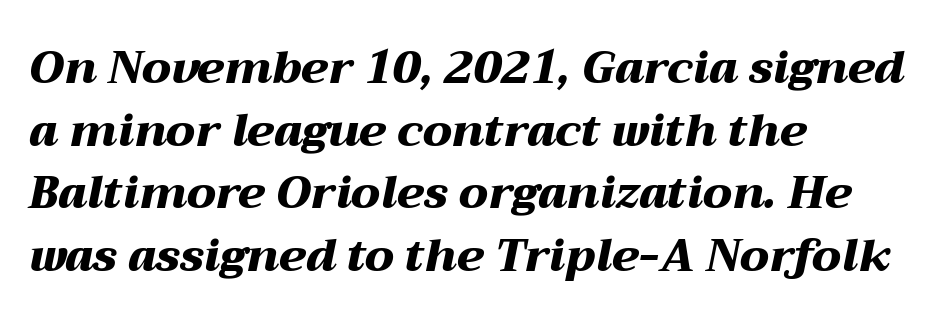
Would a proofreader flag this as italicized? Yes. Typeset ragged right — the left edge is the straight one. Letters rest on an invisible, unmarked baseline. The tracking reads as untouched default to a designer's eye. Pretty heavy lettering here — definitely bold. Whoever set this chose a conventional vertical rhythm.
